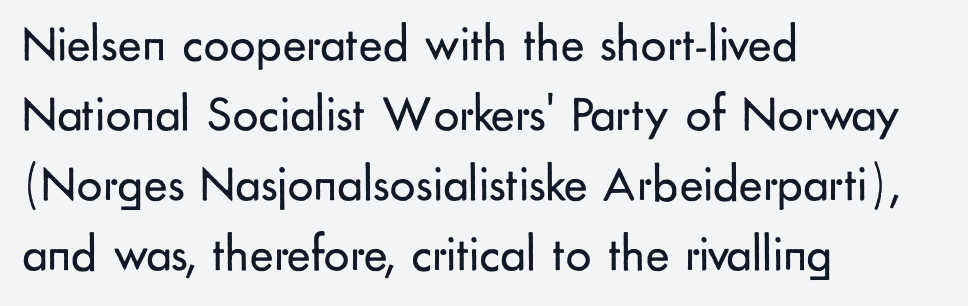
A bare baseline throughout the passage. Rendered with straight, roman letterforms. This is not heavy type; no bold has been used. Tracking here is standard; glyphs follow each other at the usual distance.
